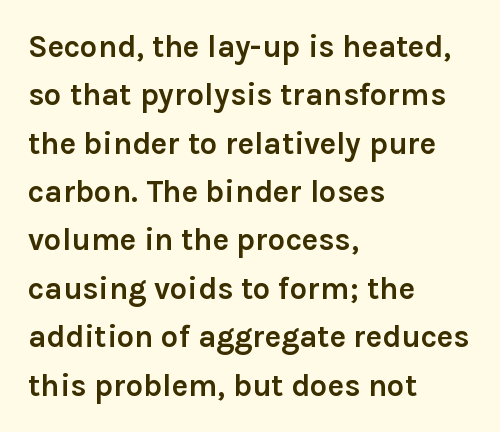
Are there feet on the stems? There aren't — it's a sans. These lines stack with their left ends in a neat column. The rendering uses natural spacing where letterforms have individual widths. A roman cut, with each character standing at attention. Unmarked baselines from the first word to the last.
